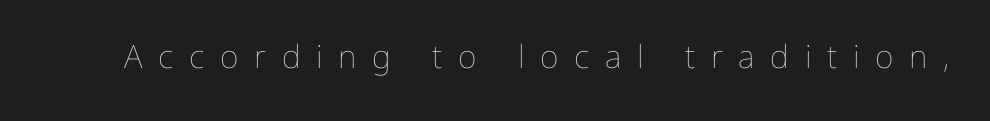
{"italic": "no", "bold": "no", "weight": "thin", "width": "normal", "stroke_contrast": "low", "x_height": "medium", "monospaced": "no", "underline": "no", "letter_spacing": "wide", "letter_spacing_em": 0.49, "glyph_px": 32}
